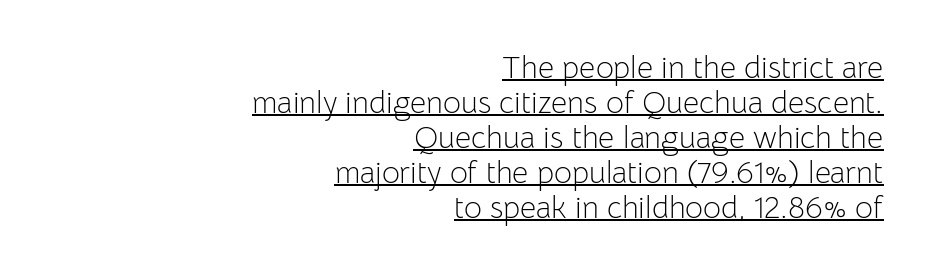
Check where the strokes stop: nothing finishes them off — pure sans. Each letter keeps its own natural width here, so spacing adapts to shape. Quick note: underline on. A student would call this right alignment; a typographer would say flush right, rag left. The lettering stays uniformly vertical, giving the passage a roman look.
